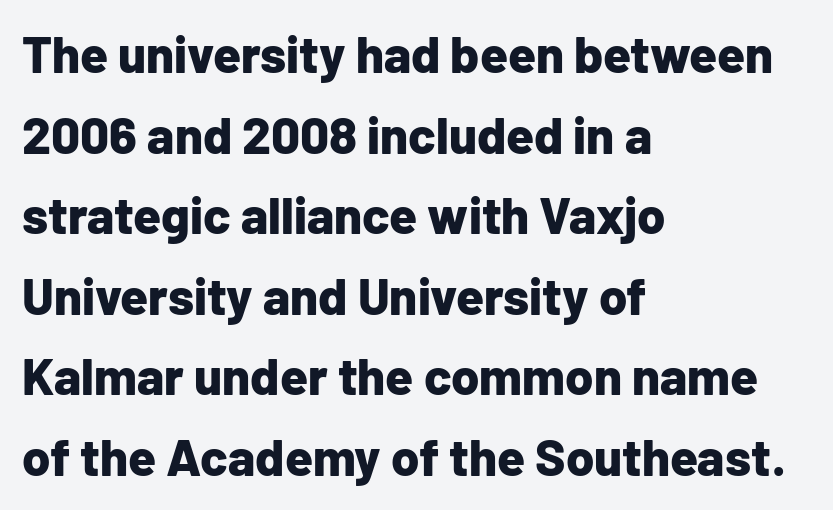
The image shows 51 px bold sans-serif type, upright; set left-aligned, normal line spacing (1.58x), normal letter spacing, not underlined; low stroke contrast and a medium x-height.
